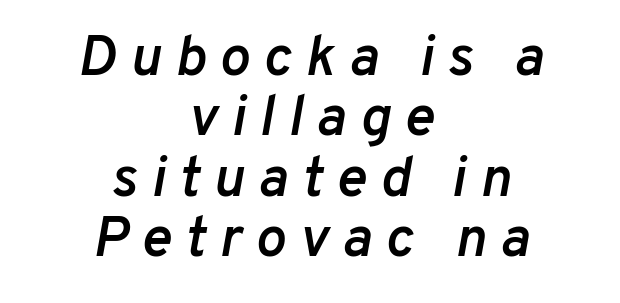
Q: Is the text bold? A: Semi-bold.
Q: Is the text italic (slanted)? A: Yes, it leans right by about 10 degrees.
Q: Is the text underlined? A: No.
Q: How is the paragraph aligned? A: Centered.
Q: Is the spacing between letters normal or unusually wide? A: Unusually wide.
Q: Is the spacing between lines tight, normal or loose? A: Tight.
Q: Width (condensed, normal, or wide)? A: Normal.
Q: Stroke contrast? A: Low.
Q: x-height? A: Medium.
Q: Monospaced? A: No.
